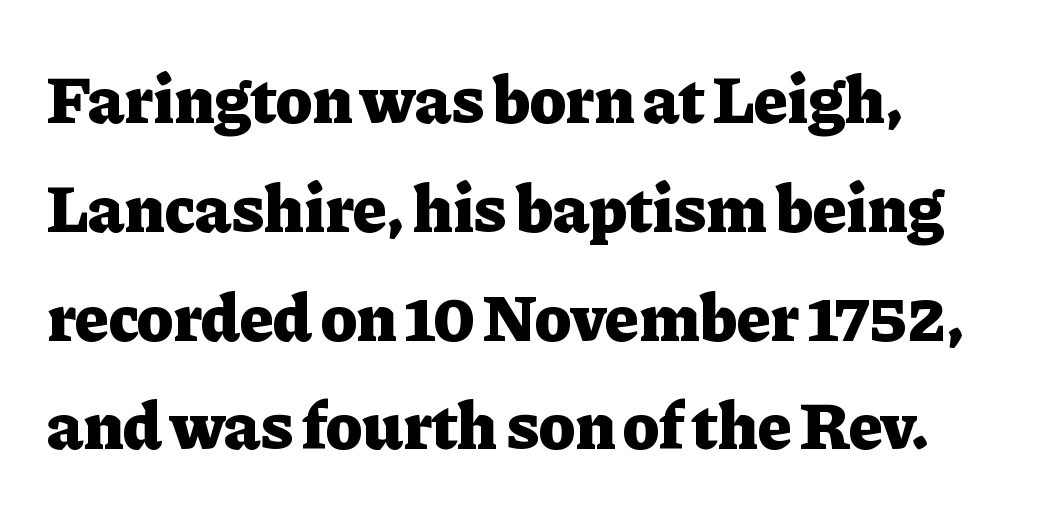
{"serif": "yes", "italic": "no", "bold": "yes", "weight": "heavy", "width": "normal", "stroke_contrast": "low", "x_height": "medium", "monospaced": "no", "underline": "no", "align": "left", "line_spacing": "normal", "line_spacing_ratio": 1.6, "letter_spacing": "normal", "letter_spacing_em": 0.0, "glyph_px": 68}
